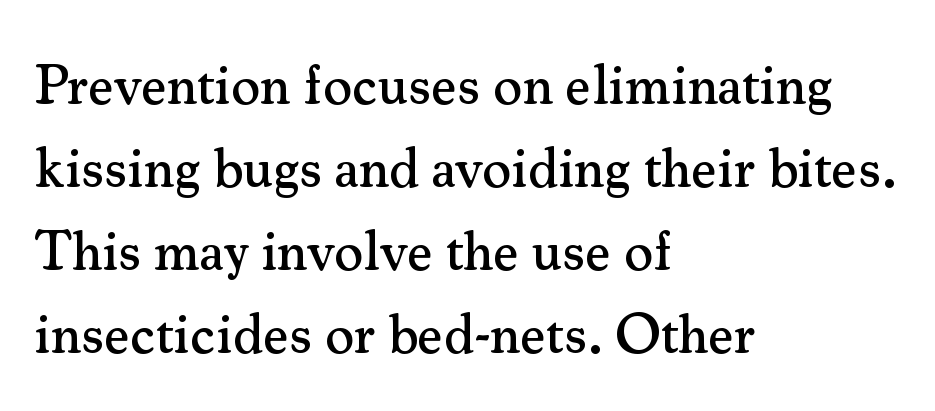
{"serif": "yes", "italic": "no", "width": "normal", "stroke_contrast": "medium", "x_height": "small", "monospaced": "no", "underline": "no", "align": "left", "line_spacing": "normal", "line_spacing_ratio": 1.48, "letter_spacing": "normal", "letter_spacing_em": 0.0, "glyph_px": 56}
